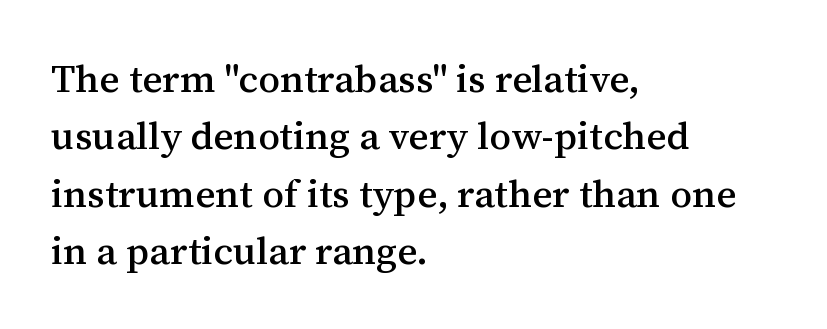
{"serif": "yes", "italic": "no", "width": "normal", "stroke_contrast": "medium", "x_height": "medium", "monospaced": "no", "underline": "no", "align": "left", "line_spacing": "normal", "line_spacing_ratio": 1.47, "letter_spacing": "normal", "letter_spacing_em": 0.0, "glyph_px": 39}
